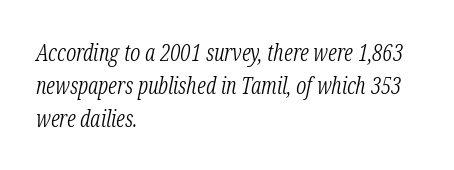
{"italic": "yes", "lean": "right", "slant_degrees": 12, "bold": "no", "underline": "no", "align": "left", "line_spacing": "normal", "line_spacing_ratio": 1.43, "letter_spacing": "normal", "letter_spacing_em": 0.0, "glyph_px": 23}
